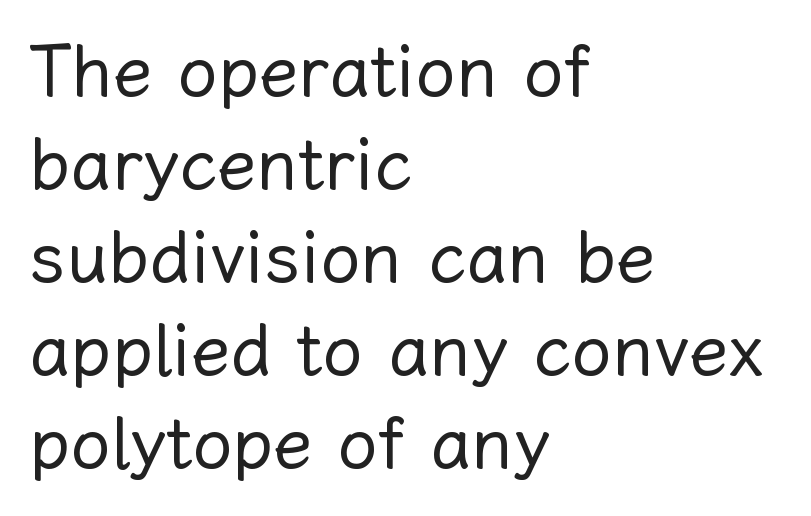
{"italic": "no", "bold": "no", "weight": "regular", "width": "normal", "stroke_contrast": "low", "x_height": "medium", "monospaced": "no", "underline": "no", "align": "left", "line_spacing": "normal", "line_spacing_ratio": 1.29, "letter_spacing": "normal", "letter_spacing_em": 0.0, "glyph_px": 72}
